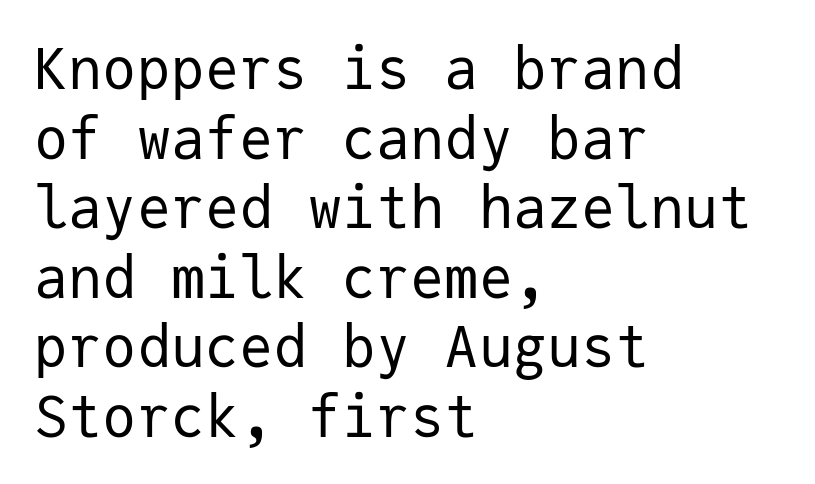
Q: Is the text bold? A: No.
Q: Is the text italic (slanted)? A: No, it is upright.
Q: Is the typeface a serif or a sans-serif typeface? A: Sans-serif.
Q: Is the text underlined? A: No.
Q: How is the paragraph aligned? A: Left-aligned.
Q: Is the spacing between letters normal or unusually wide? A: Normal.
Q: Width (condensed, normal, or wide)? A: Normal.
Q: Stroke contrast? A: Low.
Q: x-height? A: Medium.
Q: Monospaced? A: Yes.
